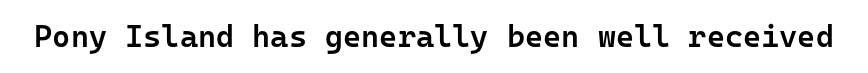
Q: Is the text bold? A: Semi-bold.
Q: Is the text italic (slanted)? A: No, it is upright.
Q: Is the typeface a serif or a sans-serif typeface? A: Sans-serif.
Q: Is the text underlined? A: No.
Q: Is the spacing between letters normal or unusually wide? A: Normal.
Q: Width (condensed, normal, or wide)? A: Normal.
Q: Stroke contrast? A: Low.
Q: x-height? A: Medium.
Q: Monospaced? A: Yes.
